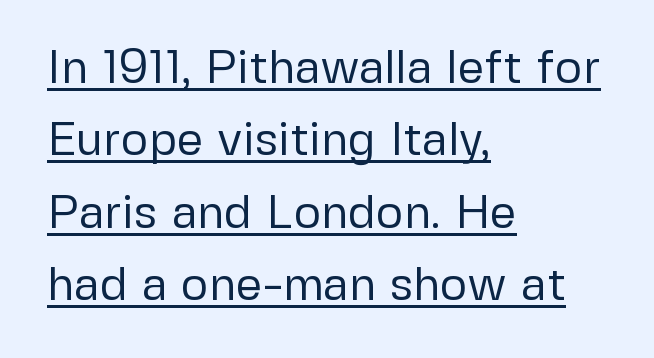
{"serif": "no", "italic": "no", "bold": "no", "weight": "regular", "width": "normal", "stroke_contrast": "low", "x_height": "medium", "monospaced": "no", "underline": "yes", "align": "left", "line_spacing": "normal", "line_spacing_ratio": 1.54, "letter_spacing": "normal", "letter_spacing_em": 0.0, "glyph_px": 47}
